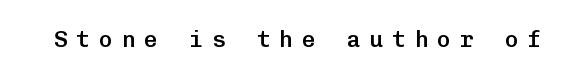
Q: Is the text bold? A: Semi-bold.
Q: Is the text italic (slanted)? A: No, it is upright.
Q: Is the text underlined? A: No.
Q: Is the spacing between letters normal or unusually wide? A: Unusually wide.
